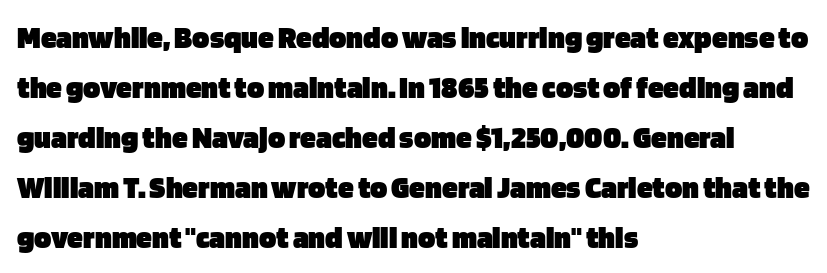
Q: Is the text bold? A: Yes.
Q: Is the text italic (slanted)? A: No, it is upright.
Q: Is the typeface a serif or a sans-serif typeface? A: Sans-serif.
Q: Is the text underlined? A: No.
Q: How is the paragraph aligned? A: Left-aligned.
Q: Is the spacing between letters normal or unusually wide? A: Normal.
Q: Is the spacing between lines tight, normal or loose? A: Normal.
Q: Width (condensed, normal, or wide)? A: Normal.
Q: Stroke contrast? A: Low.
Q: x-height? A: Large.
Q: Monospaced? A: No.
